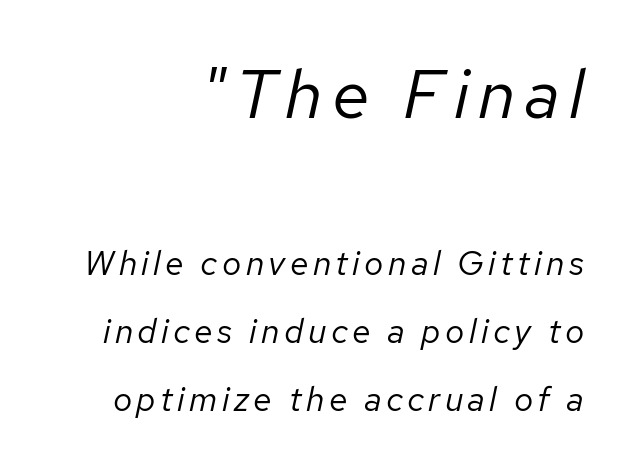
Bold? No — there's no thickening of the strokes. Here the designer chose a conventional face with non-uniform glyph widths. Anything drawn beneath the words? Only blank space. The paragraph has a hard right edge and a soft left edge. Two sizes are in play, and the larger belongs to the first block. Notice how the stems are inclined rather than vertical — that's the hallmark of italics.
